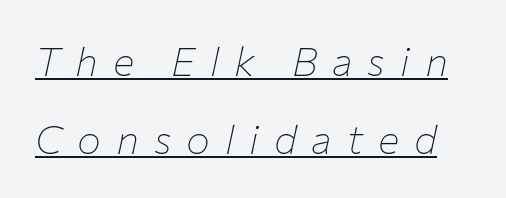
{"italic": "yes", "lean": "right", "slant_degrees": 12, "bold": "no", "weight": "thin", "width": "normal", "stroke_contrast": "low", "x_height": "medium", "monospaced": "no", "underline": "yes", "line_spacing": "loose", "line_spacing_ratio": 1.94, "letter_spacing": "wide", "letter_spacing_em": 0.37, "glyph_px": 40}
